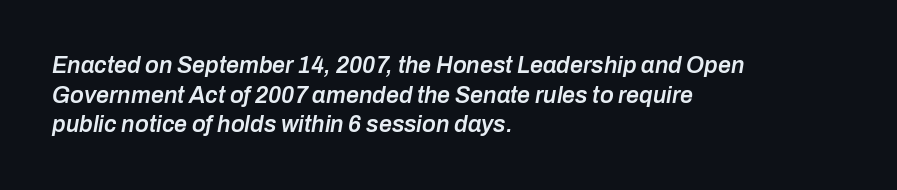
The typography opts for an oblique posture over an upright one. These lines sit exactly where default settings would place them. Clear beneath every line of the passage. The line texture is even and compact thanks to regular tracking. Line starts are locked; line ends wander. Notice the strokes are somewhat thickened but not fully heavy: this is a semibold.
